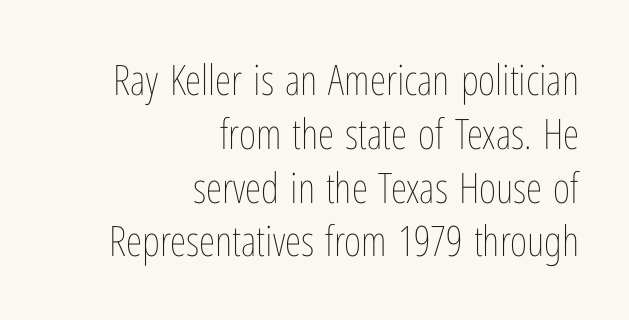
Q: Is the text bold? A: No.
Q: Is the text italic (slanted)? A: No, it is upright.
Q: Is the text underlined? A: No.
Q: How is the paragraph aligned? A: Right-aligned.
Q: Is the spacing between letters normal or unusually wide? A: Normal.
Q: Is the spacing between lines tight, normal or loose? A: Normal.
Q: Width (condensed, normal, or wide)? A: Condensed.
Q: Stroke contrast? A: Low.
Q: x-height? A: Medium.
Q: Monospaced? A: No.
